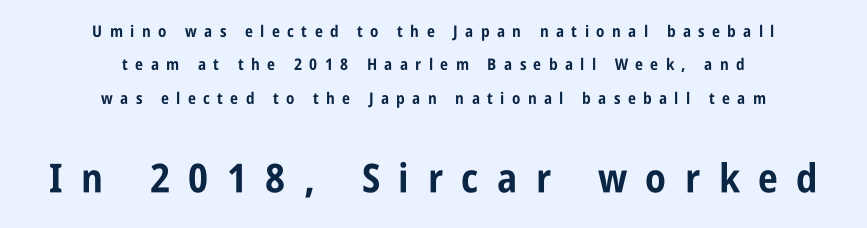
Q: Is the text bold? A: Yes.
Q: Is the text italic (slanted)? A: No, it is upright.
Q: Is the typeface a serif or a sans-serif typeface? A: Sans-serif.
Q: Is the text underlined? A: No.
Q: How is the paragraph aligned? A: Centered.
Q: Is the spacing between letters normal or unusually wide? A: Unusually wide.
Q: Is the spacing between lines tight, normal or loose? A: Loose.
Q: Which block of text is set in a larger size, the first (top) or the second (bottom)? A: The second (bottom) one.
Q: Width (condensed, normal, or wide)? A: Condensed.
Q: Stroke contrast? A: Low.
Q: x-height? A: Large.
Q: Monospaced? A: No.
